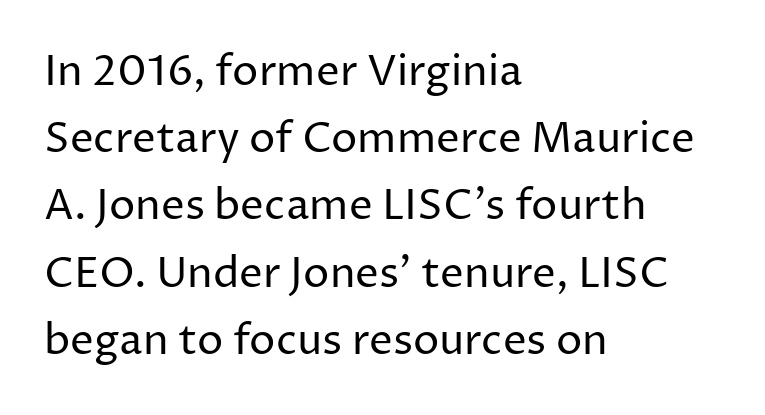
The letters carry no serifs — their stems end cleanly without finishing strokes. How would I describe the line gaps? Plain and ordinary. Quick note: not italic, upright. One-word summary of the alignment: left. On a weight scale, this lands at 450 or below.
